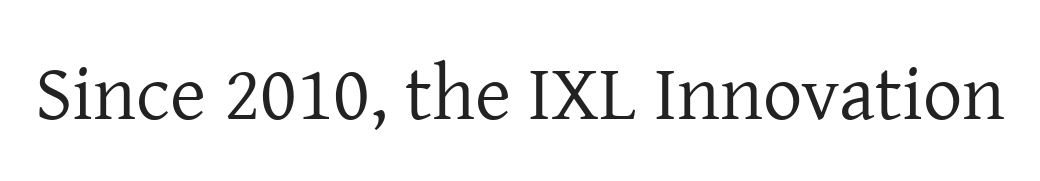
The image shows 78 px regular-weight serif type, upright; set normal letter spacing, not underlined; low stroke contrast and a medium x-height.
